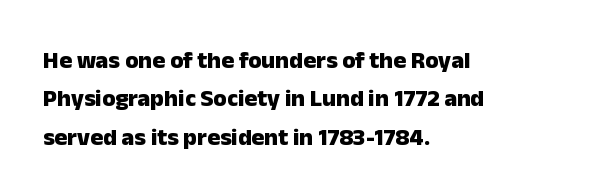
The image shows 24 px bold type, upright; set left-aligned, normal line spacing (1.6x), normal letter spacing, not underlined.
